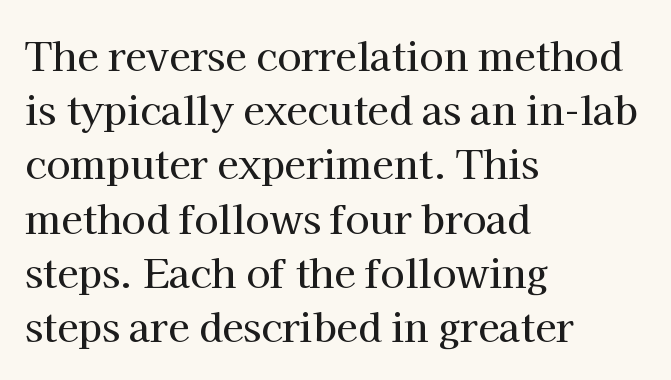
The image shows 39 px serif type, upright; set left-aligned, normal line spacing (1.39x), normal letter spacing, not underlined; high stroke contrast and a medium x-height.
